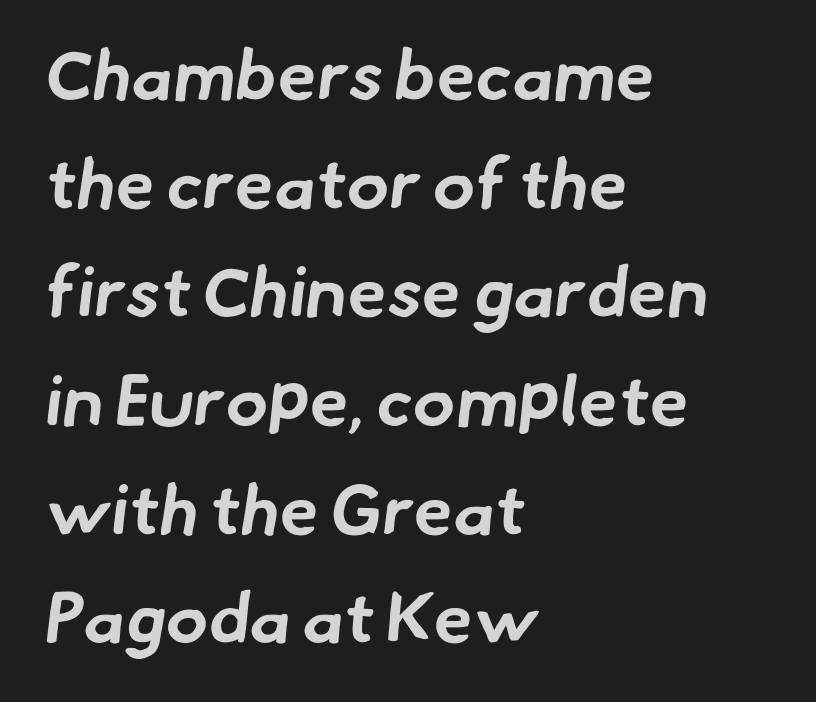
{"serif": "no", "bold": "yes", "weight": "bold", "width": "normal", "stroke_contrast": "low", "x_height": "small", "monospaced": "no", "underline": "no", "align": "left", "line_spacing": "normal", "line_spacing_ratio": 1.53, "letter_spacing": "normal", "letter_spacing_em": 0.0, "glyph_px": 71}
